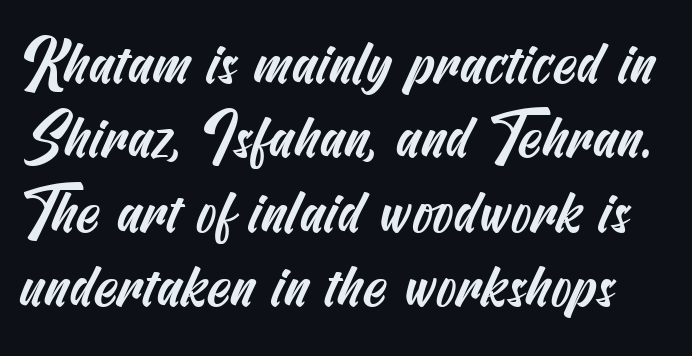
Q: Is the typeface a serif or a sans-serif typeface? A: Sans-serif.
Q: Is the text underlined? A: No.
Q: Is the spacing between letters normal or unusually wide? A: Normal.
Q: Width (condensed, normal, or wide)? A: Condensed.
Q: Stroke contrast? A: Medium.
Q: x-height? A: Small.
